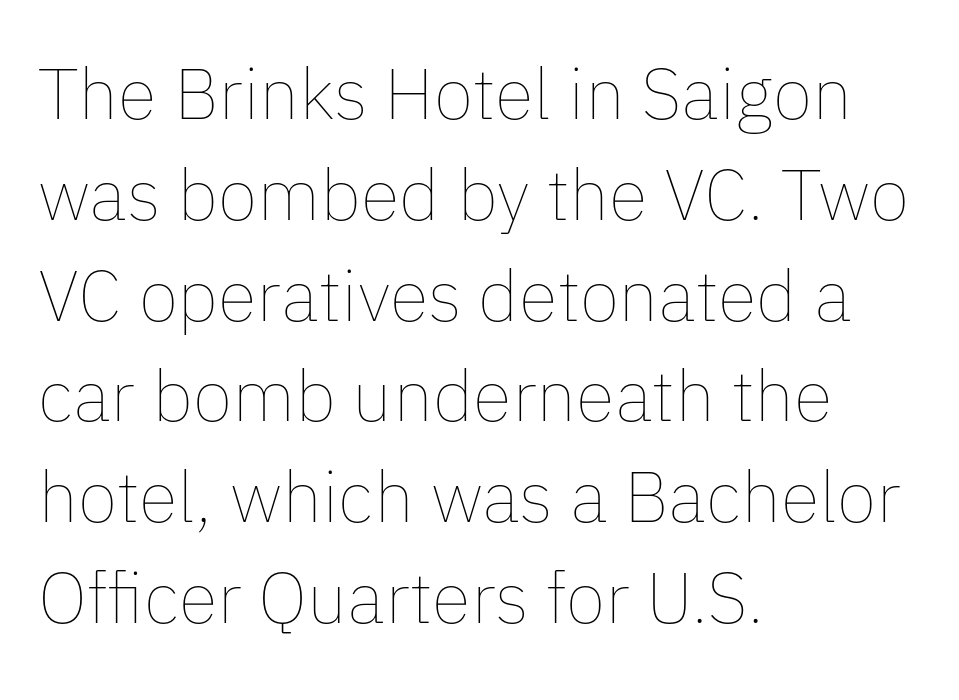
A classic flush-left, rag-right setting is used for this passage. In terms of posture, this sample is upright. The letters advance in unequal steps, a hallmark of proportional type. Check the space under the baseline: it is left empty.
